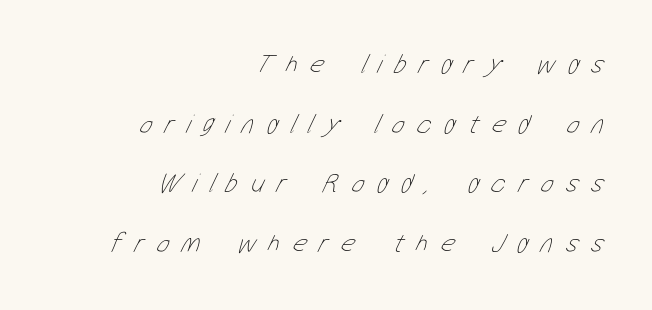
Q: Is the text bold? A: No.
Q: Is the text underlined? A: No.
Q: How is the paragraph aligned? A: Right-aligned.
Q: Is the spacing between letters normal or unusually wide? A: Unusually wide.
Q: Is the spacing between lines tight, normal or loose? A: Loose.
